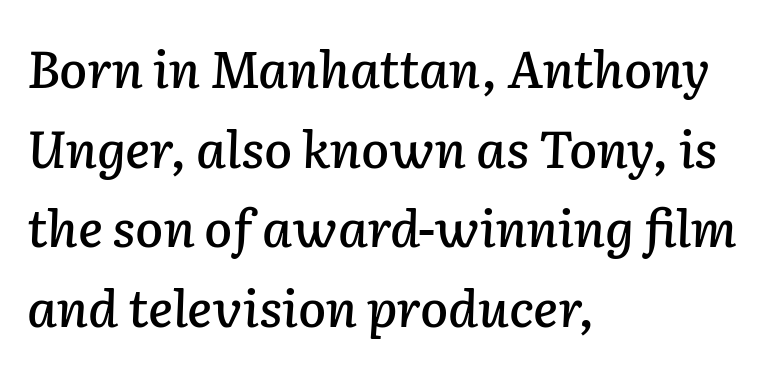
Beneath every word, the page is bare. Line spacing here is normal. Each letter keeps its own natural width here, so spacing adapts to shape. Teacher's note: observe the even left margin — that is flush-left alignment. These lines were composed using italics. Inter-character spacing is left at the font's built-in metrics.
